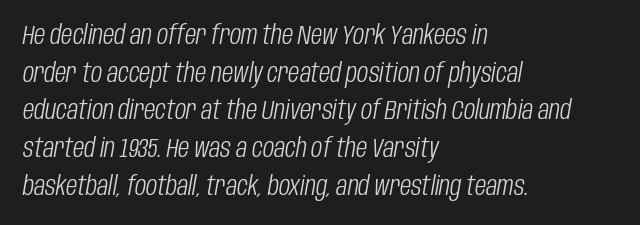
Q: Is the text bold? A: No.
Q: Is the text italic (slanted)? A: Yes, it leans right by about 10 degrees.
Q: Is the text underlined? A: No.
Q: How is the paragraph aligned? A: Left-aligned.
Q: Is the spacing between letters normal or unusually wide? A: Normal.
Q: Is the spacing between lines tight, normal or loose? A: Normal.
